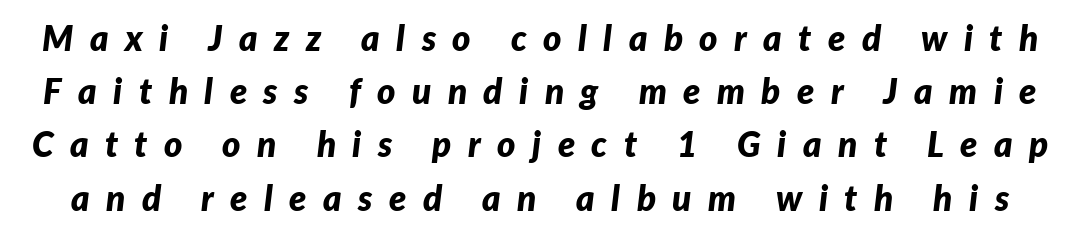
Is this a fixed-width face? No — the glyphs have proportional, varying widths. These lines were composed using italics. In terms of leading, this rendering sits right in the middle. Emphasis by weight is at full strength: bold. Letters rest on an invisible, unmarked baseline.
